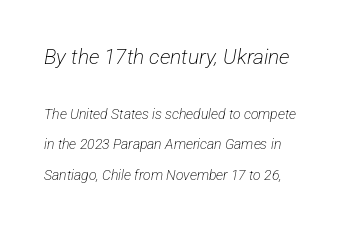
Q: Is the text bold? A: No.
Q: Is the text underlined? A: No.
Q: How is the paragraph aligned? A: Left-aligned.
Q: Is the spacing between letters normal or unusually wide? A: Normal.
Q: Is the spacing between lines tight, normal or loose? A: Loose.
Q: Which block of text is set in a larger size, the first (top) or the second (bottom)? A: The first (top) one.
